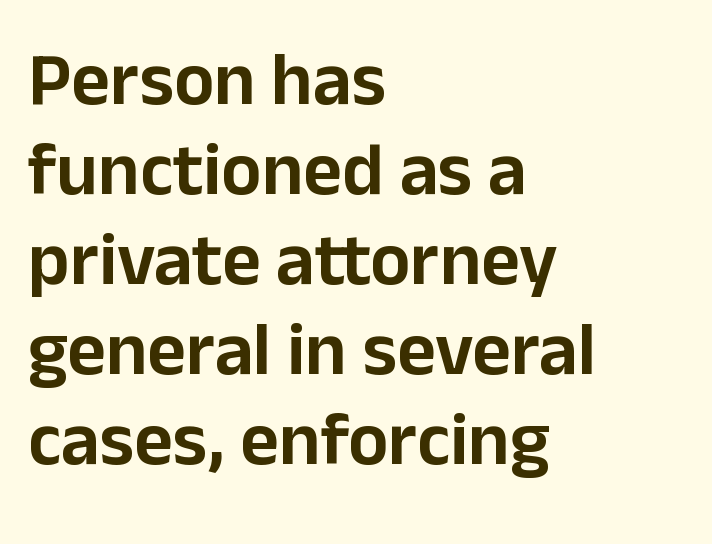
Q: Is the text italic (slanted)? A: No, it is upright.
Q: Is the typeface a serif or a sans-serif typeface? A: Sans-serif.
Q: Is the text underlined? A: No.
Q: How is the paragraph aligned? A: Left-aligned.
Q: Is the spacing between letters normal or unusually wide? A: Normal.
Q: Width (condensed, normal, or wide)? A: Normal.
Q: Stroke contrast? A: Low.
Q: x-height? A: Medium.
Q: Monospaced? A: No.
